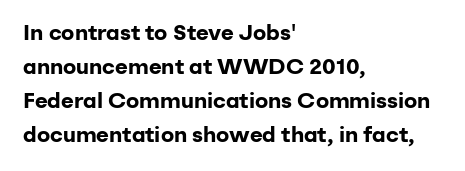
The image shows 22 px bold type, upright; set left-aligned, normal line spacing (1.54x), normal letter spacing, not underlined.
